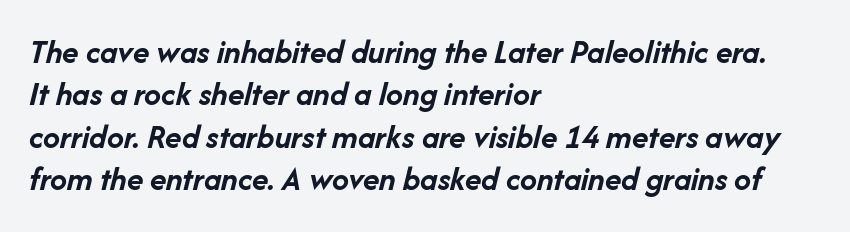
Does the lettering tilt? It does — this is italic. Glyph-to-glyph distance matches everyday printed text. The setting favours the left margin, as ordinary paragraphs usually do. The face used here is proportionally spaced, like ordinary book or web type. Words float on clear page, feet unadorned. The space between consecutive lines is moderate.
